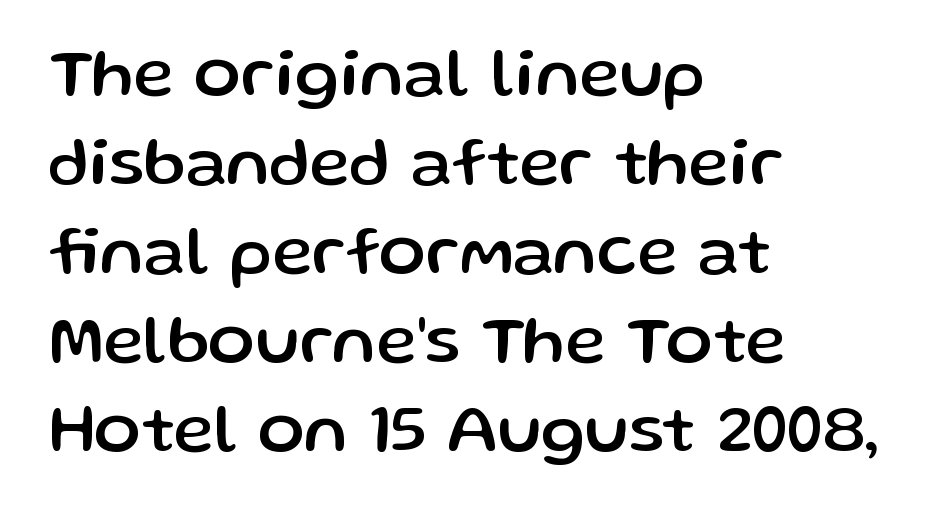
{"serif": "no", "italic": "no", "width": "normal", "stroke_contrast": "low", "x_height": "medium", "monospaced": "no", "underline": "no", "align": "left", "line_spacing": "normal", "line_spacing_ratio": 1.29, "letter_spacing": "normal", "letter_spacing_em": 0.0, "glyph_px": 69}
